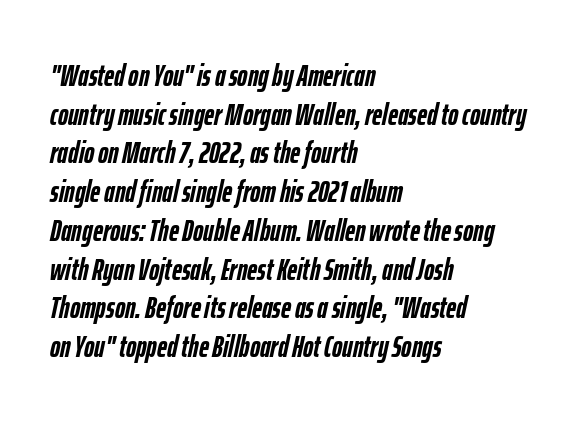
The image shows 31 px semibold, condensed type, italic (leaning right); set left-aligned, normal line spacing (1.25x), normal letter spacing, not underlined; low stroke contrast and a medium x-height.
